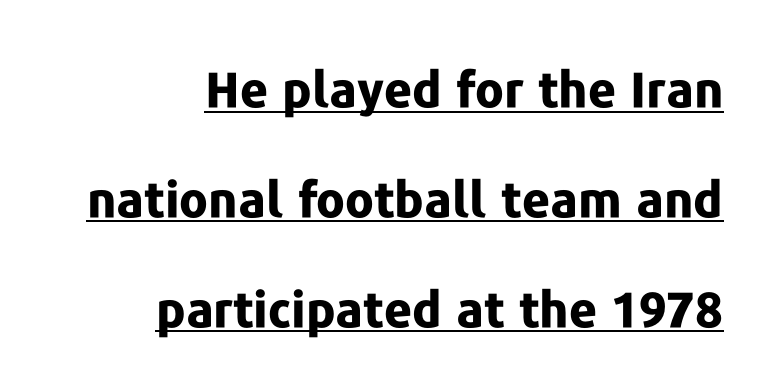
These words are printed bold, with thick strokes throughout. This is underlined copy, the kind a proofreader might mark for attention. Do the characters align in a grid? No, the font is proportional. Between one letter and the next there's only the usual sliver of space.
